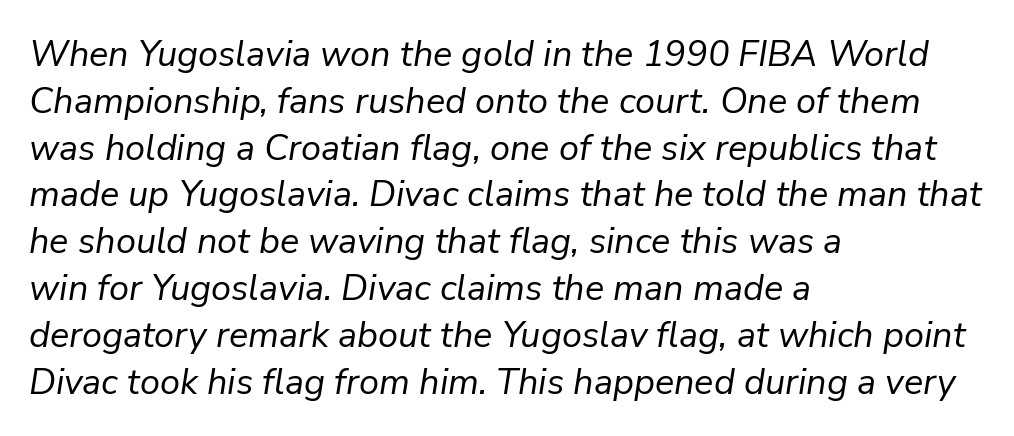
Observe the ordinary spacing: letters are neighbours, not strangers. Horizontally, the lines are justified to the leading edge only. Stroke mass is kept to a normal reading level or below. This is oblique type, the kind used for emphasis or titles.
